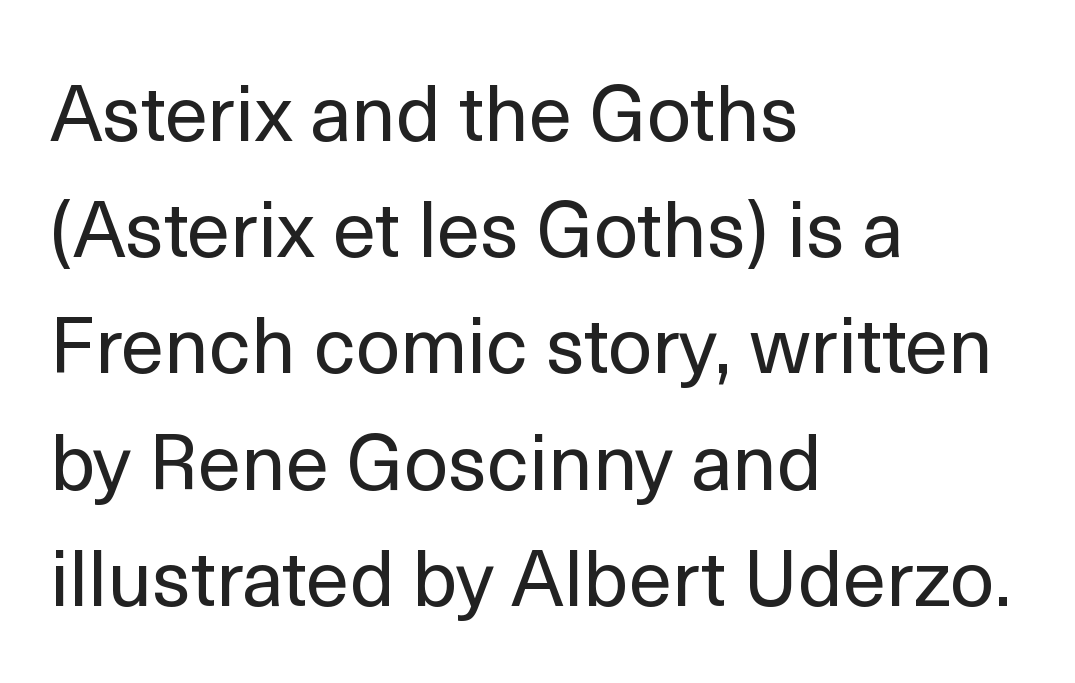
The image shows 78 px regular-weight sans-serif type, upright; set left-aligned, normal line spacing (1.49x), normal letter spacing, not underlined; a medium x-height.
